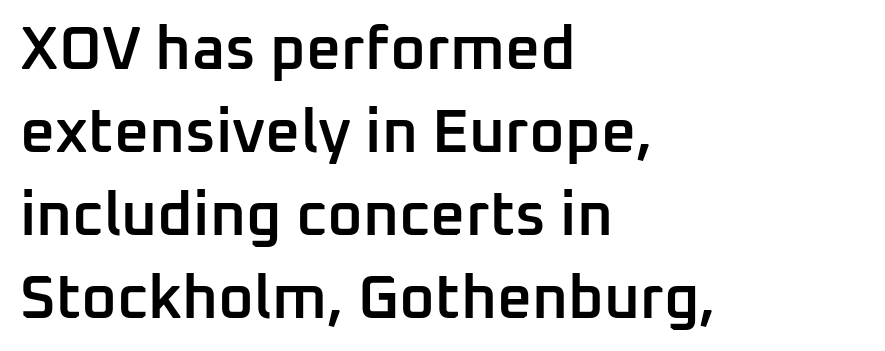
Q: Is the text bold? A: Semi-bold.
Q: Is the text italic (slanted)? A: No, it is upright.
Q: Is the typeface a serif or a sans-serif typeface? A: Sans-serif.
Q: Is the text underlined? A: No.
Q: How is the paragraph aligned? A: Left-aligned.
Q: Is the spacing between letters normal or unusually wide? A: Normal.
Q: Is the spacing between lines tight, normal or loose? A: Normal.
Q: Width (condensed, normal, or wide)? A: Normal.
Q: Stroke contrast? A: Low.
Q: x-height? A: Medium.
Q: Monospaced? A: No.
